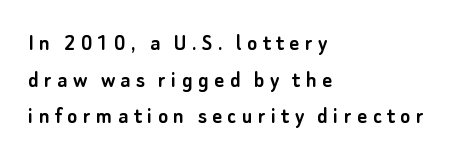
Posture: straight, roman, zero tilt. Glance below the letters and you will spot only blank space. The text block is weighted toward the left margin, trailing off unevenly rightward. Short note: letters widely spaced. The rendering uses a moderate line-height, typical for paragraphs.
